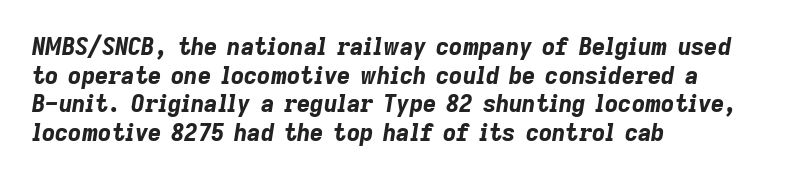
The image shows 23 px bold type, italic (leaning right); set left-aligned, line spacing 1.24x, normal letter spacing, not underlined.
